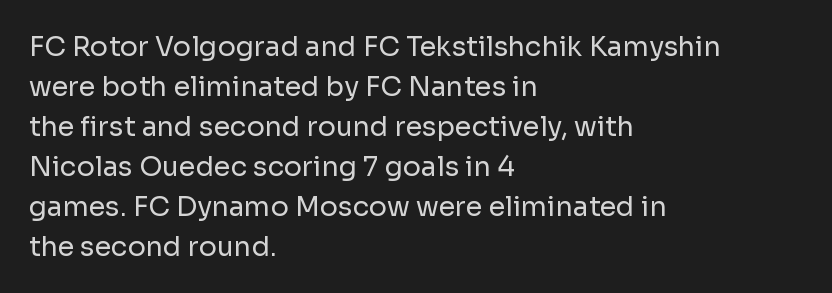
Q: Is the text bold? A: No.
Q: Is the text italic (slanted)? A: No, it is upright.
Q: Is the text underlined? A: No.
Q: How is the paragraph aligned? A: Left-aligned.
Q: Is the spacing between letters normal or unusually wide? A: Normal.
Q: Is the spacing between lines tight, normal or loose? A: Normal.
